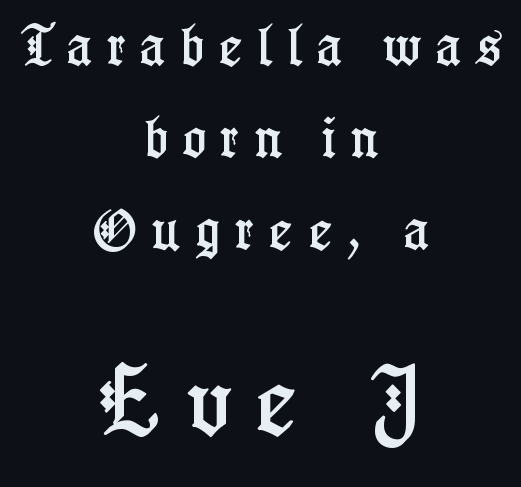
Q: Is the text italic (slanted)? A: No, it is upright.
Q: Is the typeface a serif or a sans-serif typeface? A: Serif.
Q: Is the text underlined? A: No.
Q: How is the paragraph aligned? A: Centered.
Q: Is the spacing between letters normal or unusually wide? A: Unusually wide.
Q: Is the spacing between lines tight, normal or loose? A: Loose.
Q: Which block of text is set in a larger size, the first (top) or the second (bottom)? A: The second (bottom) one.
Q: Width (condensed, normal, or wide)? A: Condensed.
Q: Stroke contrast? A: Low.
Q: x-height? A: Medium.
Q: Monospaced? A: No.
